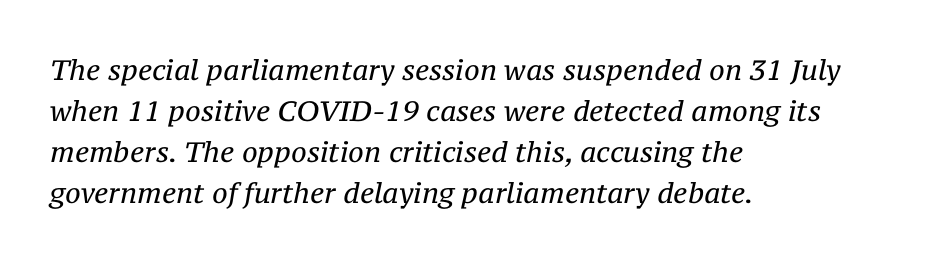
Q: Is the text bold? A: No.
Q: Is the text italic (slanted)? A: Yes, it leans right by about 12 degrees.
Q: Is the typeface a serif or a sans-serif typeface? A: Serif.
Q: Is the text underlined? A: No.
Q: How is the paragraph aligned? A: Left-aligned.
Q: Is the spacing between letters normal or unusually wide? A: Normal.
Q: Is the spacing between lines tight, normal or loose? A: Normal.
Q: Width (condensed, normal, or wide)? A: Normal.
Q: Stroke contrast? A: Medium.
Q: x-height? A: Medium.
Q: Monospaced? A: No.
